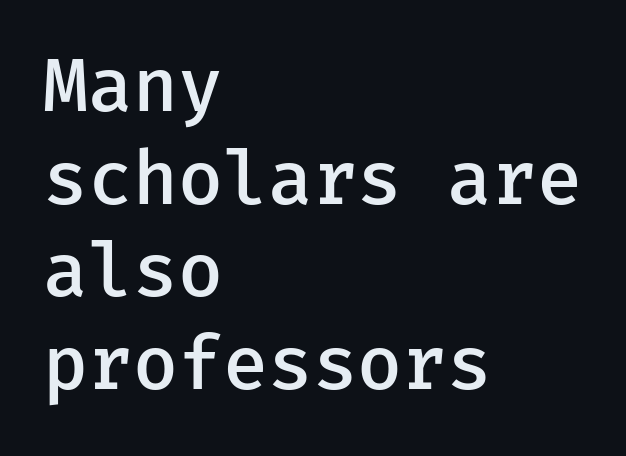
Tracking here is standard; glyphs follow each other at the usual distance. The typesetter chose a ragged-right arrangement here. This is moderately heavy type, rendered in semibold. The space directly below the letters is spotless. Posture: vertical.
